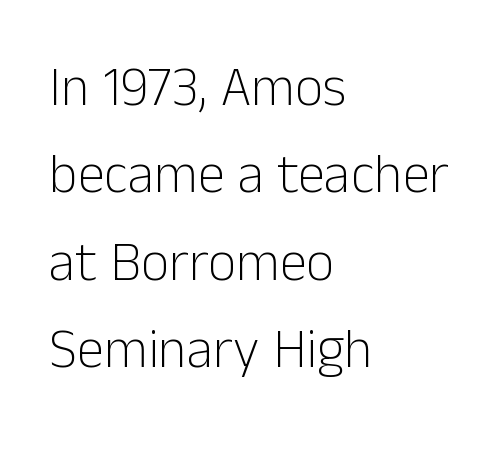
Q: Is the text bold? A: No.
Q: Is the text italic (slanted)? A: No, it is upright.
Q: Is the typeface a serif or a sans-serif typeface? A: Sans-serif.
Q: Is the text underlined? A: No.
Q: How is the paragraph aligned? A: Left-aligned.
Q: Is the spacing between letters normal or unusually wide? A: Normal.
Q: Is the spacing between lines tight, normal or loose? A: Normal.
Q: Width (condensed, normal, or wide)? A: Normal.
Q: Stroke contrast? A: Low.
Q: x-height? A: Medium.
Q: Monospaced? A: No.
